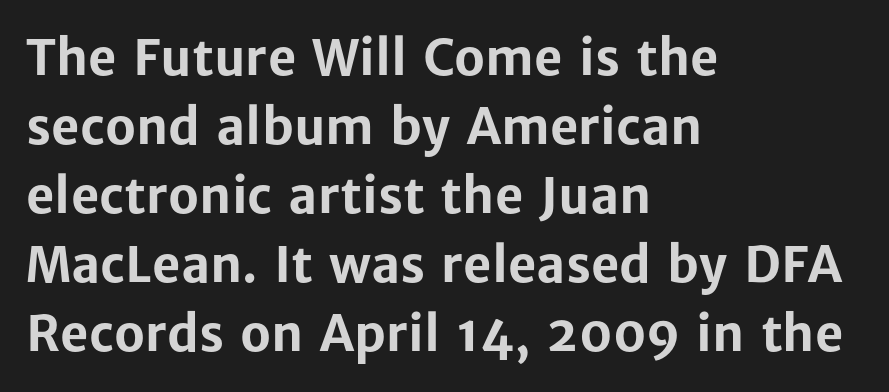
The image shows 49 px bold sans-serif type, upright; set left-aligned, normal line spacing (1.41x), normal letter spacing, not underlined; low stroke contrast and a medium x-height.
